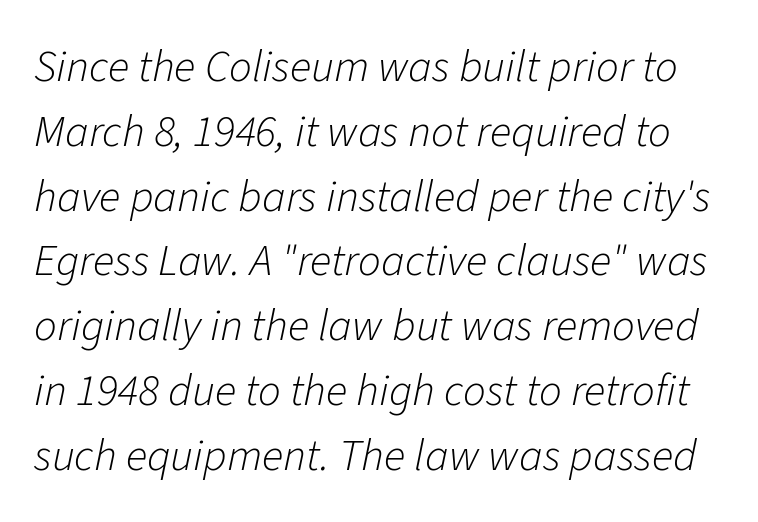
Q: Is the text bold? A: No.
Q: Is the text italic (slanted)? A: Yes, it leans right by about 11 degrees.
Q: Is the text underlined? A: No.
Q: Is the spacing between letters normal or unusually wide? A: Normal.
Q: Is the spacing between lines tight, normal or loose? A: Normal.
Q: Width (condensed, normal, or wide)? A: Normal.
Q: Stroke contrast? A: Low.
Q: x-height? A: Medium.
Q: Monospaced? A: No.
